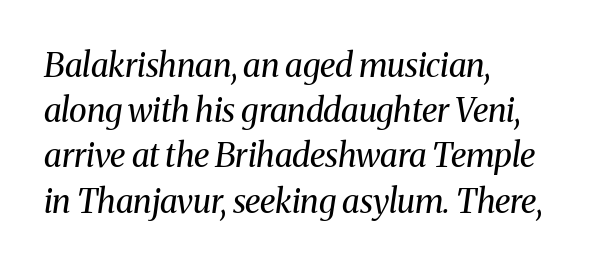
Q: Is the text bold? A: No.
Q: Is the text italic (slanted)? A: Yes, it leans right by about 8 degrees.
Q: Is the typeface a serif or a sans-serif typeface? A: Serif.
Q: Is the text underlined? A: No.
Q: How is the paragraph aligned? A: Left-aligned.
Q: Is the spacing between letters normal or unusually wide? A: Normal.
Q: Is the spacing between lines tight, normal or loose? A: Normal.
Q: Width (condensed, normal, or wide)? A: Normal.
Q: Stroke contrast? A: Medium.
Q: x-height? A: Medium.
Q: Monospaced? A: No.
